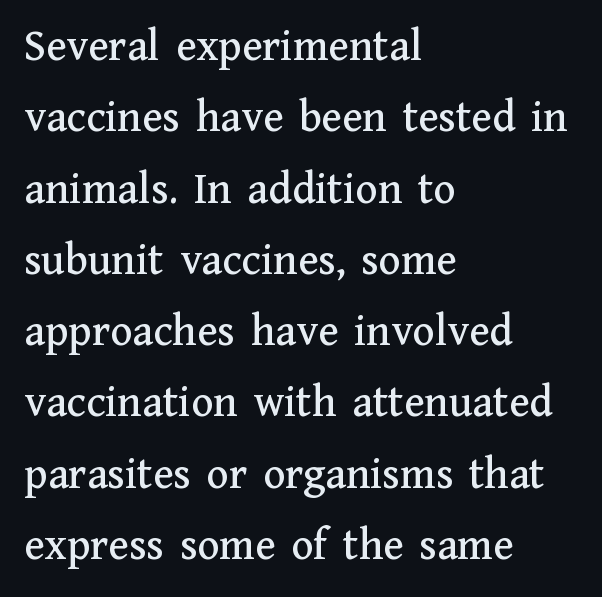
A typesetter would mark this as roman, not italic. Nothing unusual about the tracking: characters are spaced as the font intends. The rendering uses a moderate line-height, typical for paragraphs. Where is the straight margin? On the left. Plain, unruled lines of type. A typesetter would call this proportional, since set widths differ per character.
